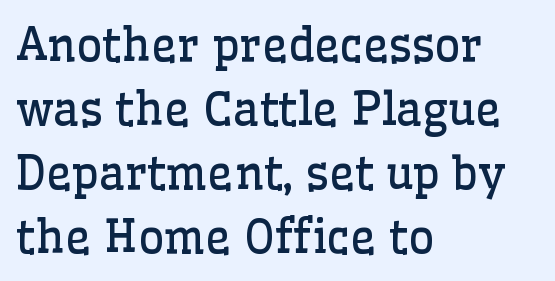
{"serif": "yes", "italic": "no", "bold": "no", "weight": "regular", "width": "normal", "stroke_contrast": "low", "x_height": "medium", "monospaced": "no", "underline": "no", "align": "left", "line_spacing": "normal", "line_spacing_ratio": 1.42, "letter_spacing": "normal", "letter_spacing_em": 0.0, "glyph_px": 45}
